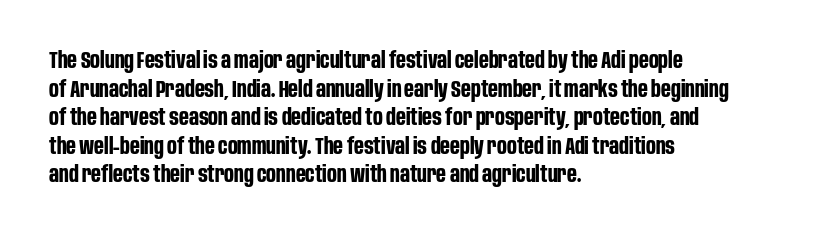
The image shows 23 px bold type, upright; set left-aligned, line spacing 1.24x, normal letter spacing, not underlined.
